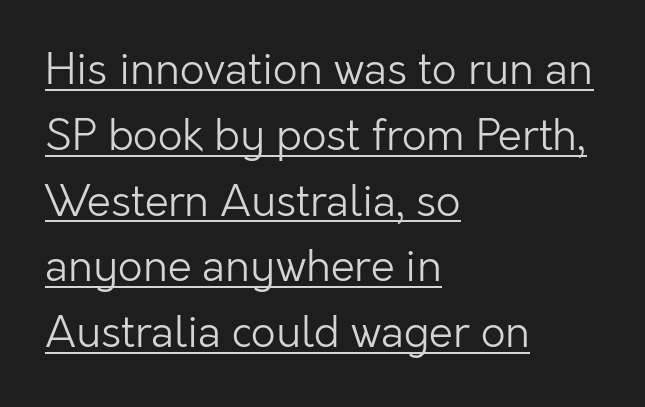
{"serif": "no", "italic": "no", "bold": "no", "weight": "light", "width": "normal", "stroke_contrast": "low", "x_height": "medium", "monospaced": "no", "underline": "yes", "align": "left", "line_spacing": "normal", "line_spacing_ratio": 1.53, "letter_spacing": "normal", "letter_spacing_em": 0.0, "glyph_px": 43}
